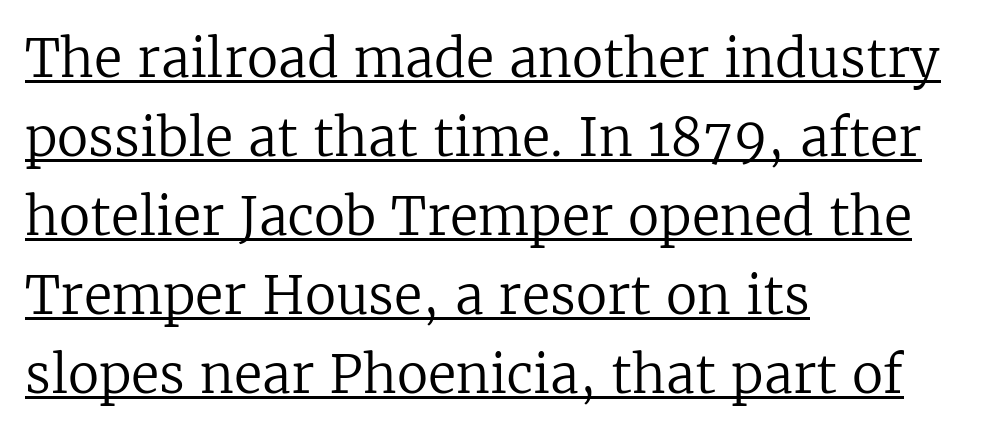
The image shows 52 px regular-weight serif type, upright; set left-aligned, normal line spacing (1.52x), normal letter spacing, underlined; low stroke contrast and a medium x-height.
